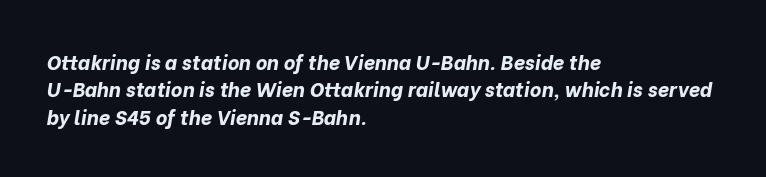
The image shows 20 px bold type, italic (leaning right); set left-aligned, normal line spacing (1.37x), normal letter spacing, not underlined.
